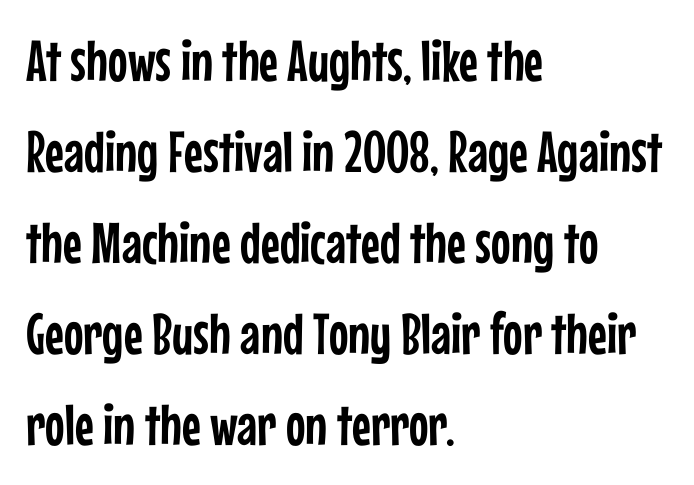
Q: Is the text italic (slanted)? A: No, it is upright.
Q: Is the typeface a serif or a sans-serif typeface? A: Sans-serif.
Q: Is the text underlined? A: No.
Q: How is the paragraph aligned? A: Left-aligned.
Q: Is the spacing between letters normal or unusually wide? A: Normal.
Q: Is the spacing between lines tight, normal or loose? A: Normal.
Q: Width (condensed, normal, or wide)? A: Condensed.
Q: Stroke contrast? A: Low.
Q: x-height? A: Medium.
Q: Monospaced? A: No.
